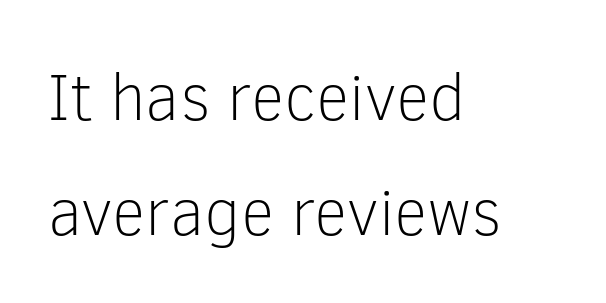
The gap between lines stays unmarked. Nothing sits at the stroke ends, so this counts as sans-serif. Vertical strokes here are truly vertical. Nobody touched the tracking dial on this one. The text block is weighted toward the left margin, trailing off unevenly rightward.
